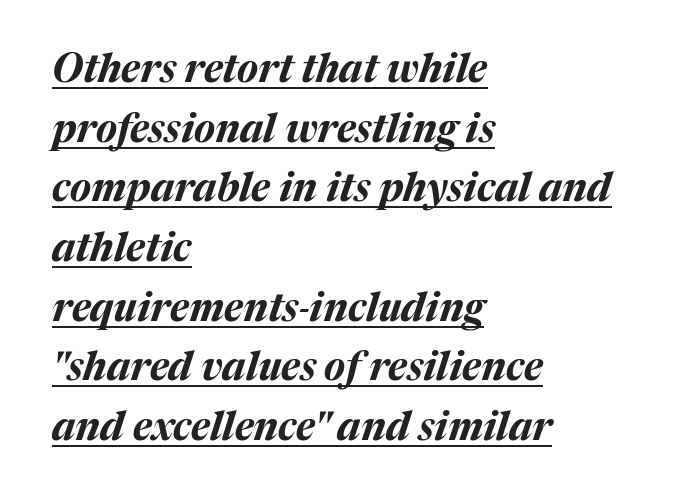
Q: Is the text bold? A: Yes.
Q: Is the text italic (slanted)? A: Yes, it leans right by about 17 degrees.
Q: Is the text underlined? A: Yes.
Q: How is the paragraph aligned? A: Left-aligned.
Q: Is the spacing between letters normal or unusually wide? A: Normal.
Q: Is the spacing between lines tight, normal or loose? A: Normal.
Q: Width (condensed, normal, or wide)? A: Normal.
Q: Stroke contrast? A: Medium.
Q: x-height? A: Medium.
Q: Monospaced? A: No.
